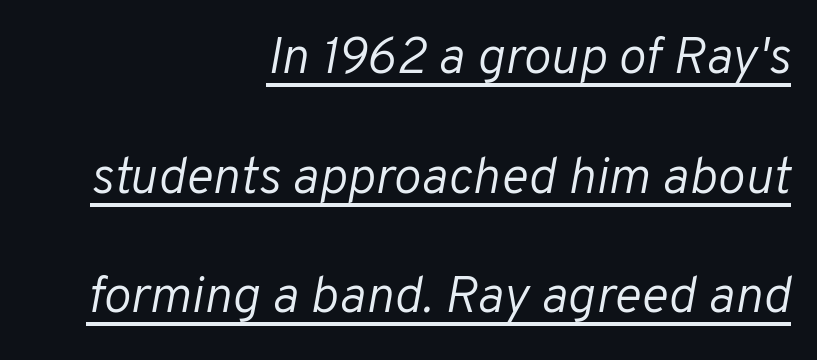
The image shows 52 px light type, italic (leaning right); set right-aligned, loose line spacing (2.3x), normal letter spacing, underlined; low stroke contrast and a medium x-height.
